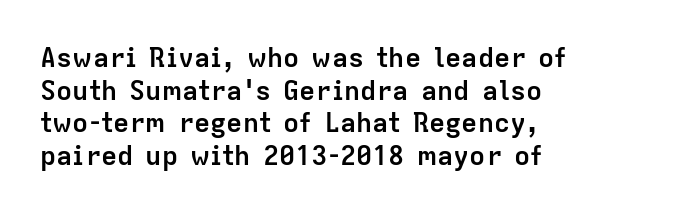
{"italic": "no", "bold": "yes", "underline": "no", "align": "left", "line_spacing_ratio": 1.21, "letter_spacing": "normal", "letter_spacing_em": 0.0, "glyph_px": 27}
